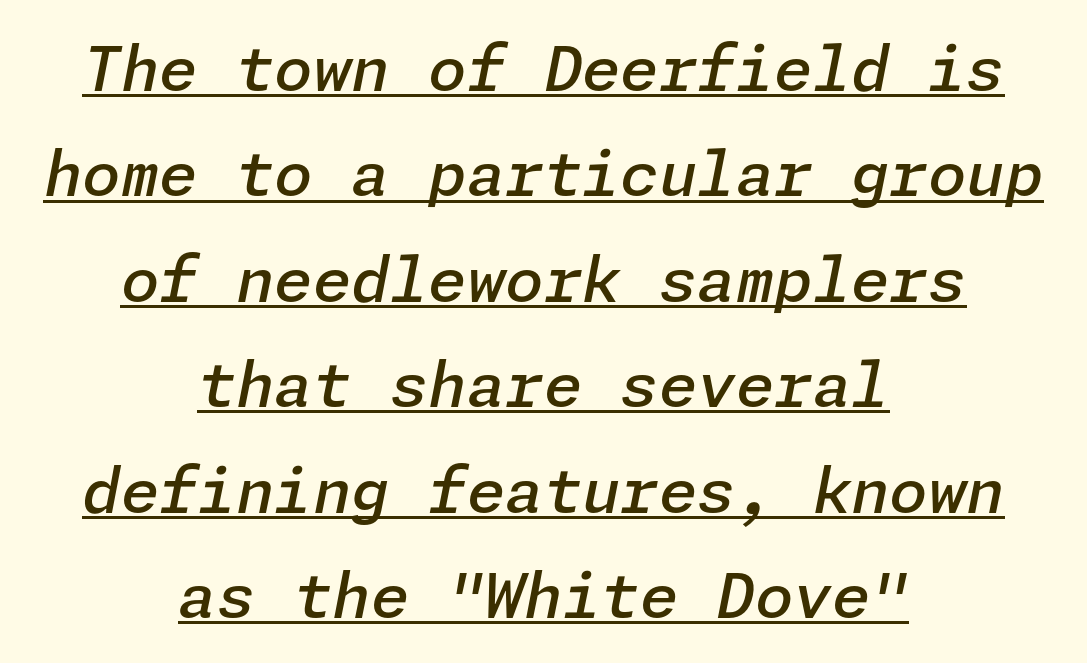
Q: Is the text bold? A: Semi-bold.
Q: Is the text italic (slanted)? A: Yes, it leans right by about 11 degrees.
Q: Is the text underlined? A: Yes.
Q: How is the paragraph aligned? A: Centered.
Q: Is the spacing between letters normal or unusually wide? A: Normal.
Q: Is the spacing between lines tight, normal or loose? A: Normal.
Q: Width (condensed, normal, or wide)? A: Normal.
Q: Stroke contrast? A: Low.
Q: x-height? A: Medium.
